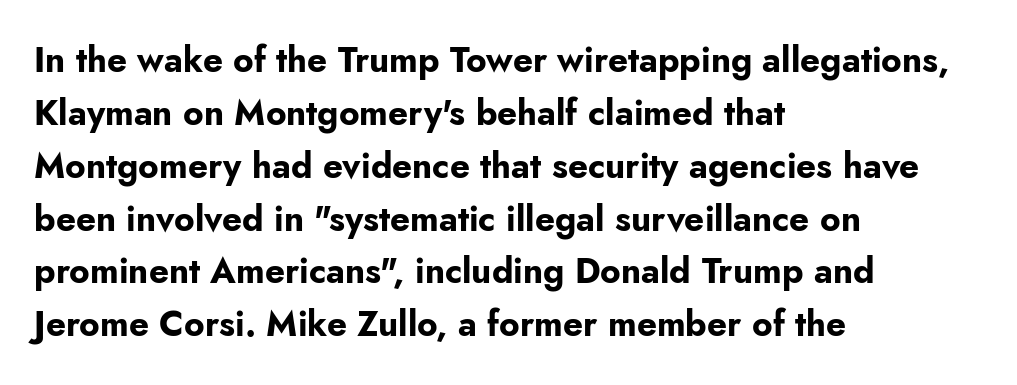
{"serif": "no", "italic": "no", "bold": "yes", "weight": "bold", "width": "normal", "stroke_contrast": "low", "x_height": "small", "monospaced": "no", "underline": "no", "align": "left", "line_spacing": "normal", "line_spacing_ratio": 1.51, "letter_spacing": "normal", "letter_spacing_em": 0.0, "glyph_px": 35}
